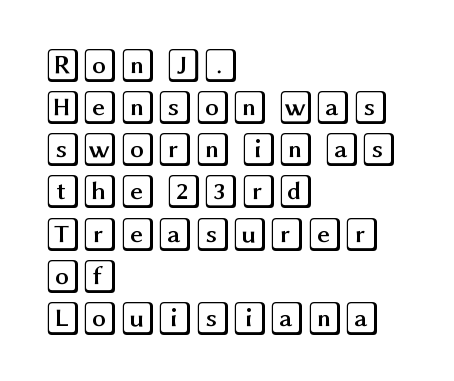
Q: Is the text italic (slanted)? A: No, it is upright.
Q: Is the text underlined? A: No.
Q: How is the paragraph aligned? A: Left-aligned.
Q: Is the spacing between letters normal or unusually wide? A: Normal.
Q: Width (condensed, normal, or wide)? A: Wide.
Q: x-height? A: Large.
